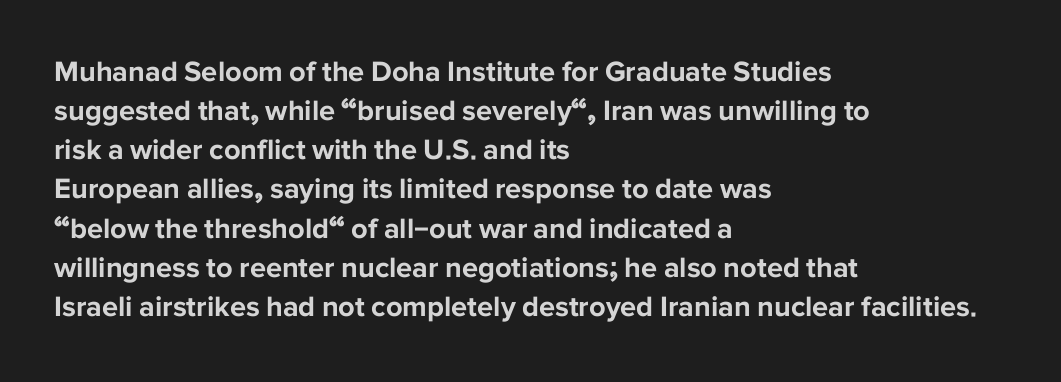
Q: Is the text bold? A: Yes.
Q: Is the text italic (slanted)? A: No, it is upright.
Q: Is the typeface a serif or a sans-serif typeface? A: Sans-serif.
Q: Is the text underlined? A: No.
Q: How is the paragraph aligned? A: Left-aligned.
Q: Is the spacing between letters normal or unusually wide? A: Normal.
Q: Is the spacing between lines tight, normal or loose? A: Normal.
Q: Width (condensed, normal, or wide)? A: Normal.
Q: Stroke contrast? A: Low.
Q: x-height? A: Medium.
Q: Monospaced? A: No.
